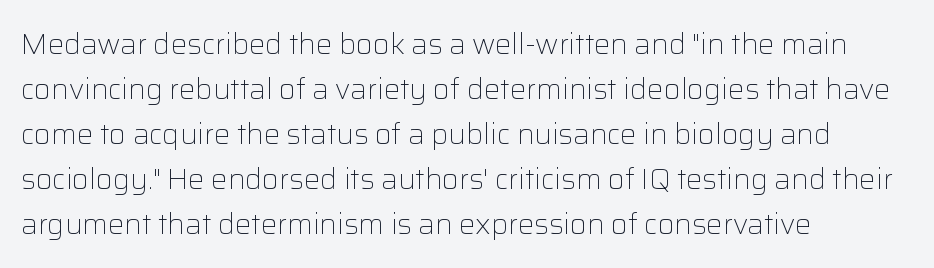
{"serif": "no", "italic": "no", "bold": "no", "weight": "light", "width": "normal", "stroke_contrast": "low", "x_height": "medium", "monospaced": "no", "underline": "no", "align": "left", "line_spacing": "normal", "line_spacing_ratio": 1.55, "letter_spacing": "normal", "letter_spacing_em": 0.0, "glyph_px": 29}
